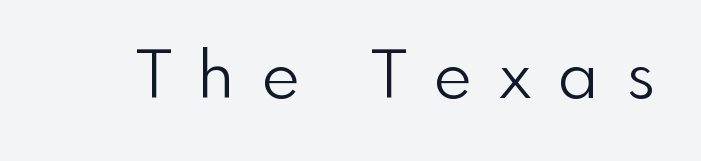
This rendering employs a face without finishing strokes, i.e., a sans-serif. This sample uses expanded letter spacing, leaving extra air between glyphs. The font is comparable to plain body text, perhaps lighter. Style check: upright. Check the space under the baseline: it is left empty.
